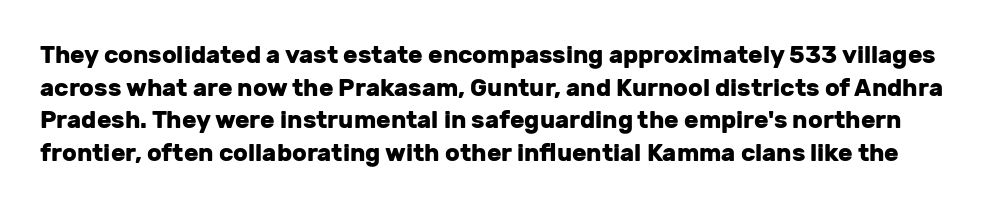
A clean baseline with only descenders dipping below it. Default kerning and tracking; the words read as compact shapes. Compared with typical paragraphs, the rows here are spaced about the same. Weight check: bold — yes, fully. In terms of posture, this sample is upright.
